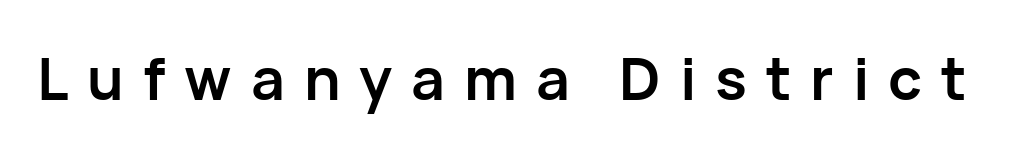
{"serif": "no", "italic": "no", "bold": "yes", "weight": "semibold", "width": "normal", "stroke_contrast": "low", "x_height": "medium", "monospaced": "no", "underline": "no", "letter_spacing": "wide", "letter_spacing_em": 0.32, "glyph_px": 59}
